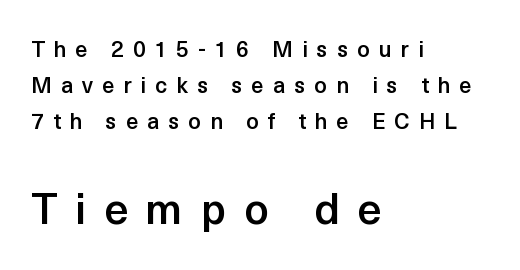
{"serif": "no", "italic": "no", "bold": "semi", "weight": "semibold", "width": "normal", "x_height": "medium", "monospaced": "no", "underline": "no", "align": "left", "line_spacing": "normal", "line_spacing_ratio": 1.63, "letter_spacing": "wide", "letter_spacing_em": 0.41, "larger_block": "second", "size_ratio": 1.95, "glyph_px": 43}
